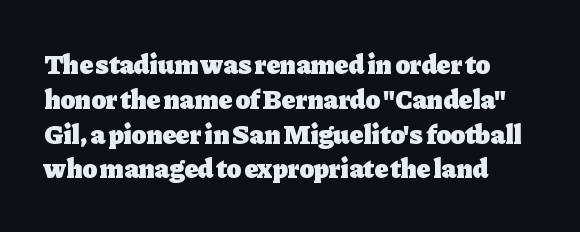
The image shows 27 px bold type, upright; set normal line spacing (1.29x), normal letter spacing, not underlined.
